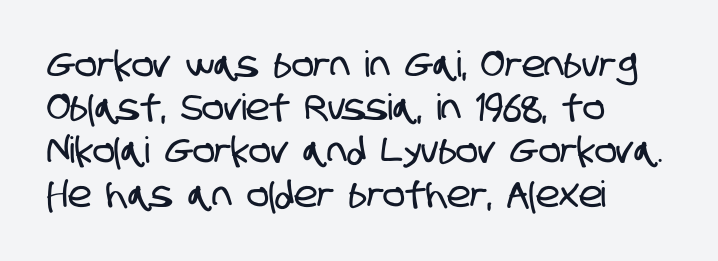
Q: Is the typeface a serif or a sans-serif typeface? A: Sans-serif.
Q: Is the text underlined? A: No.
Q: How is the paragraph aligned? A: Left-aligned.
Q: Is the spacing between letters normal or unusually wide? A: Normal.
Q: Width (condensed, normal, or wide)? A: Condensed.
Q: Stroke contrast? A: Low.
Q: x-height? A: Large.
Q: Monospaced? A: No.
